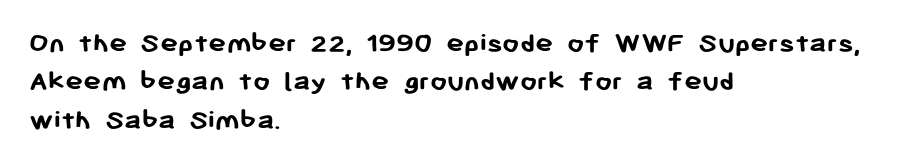
The glyphs have the mass of a bold cut. You can tell it's not italic because the verticals are truly vertical. These lines are composed in type without serifs. You could call the tracking neutral — neither tight nor loose.
